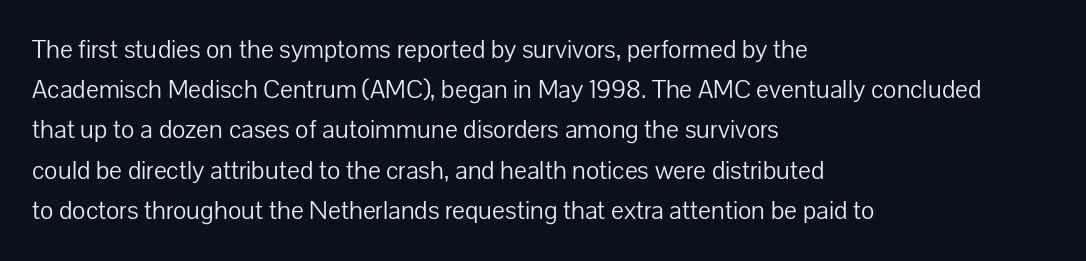
The image shows 27 px text type, upright; set left-aligned, normal line spacing (1.49x), normal letter spacing, not underlined.
